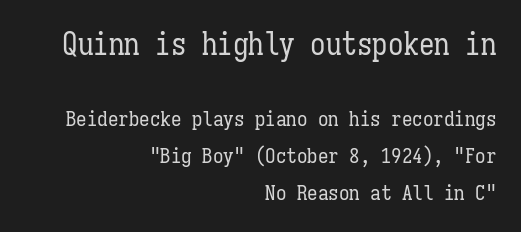
Q: Is the text bold? A: No.
Q: Is the text italic (slanted)? A: No, it is upright.
Q: Is the text underlined? A: No.
Q: How is the paragraph aligned? A: Right-aligned.
Q: Is the spacing between letters normal or unusually wide? A: Normal.
Q: Which block of text is set in a larger size, the first (top) or the second (bottom)? A: The first (top) one.
Q: Width (condensed, normal, or wide)? A: Condensed.
Q: Stroke contrast? A: Low.
Q: x-height? A: Medium.
Q: Monospaced? A: Yes.
